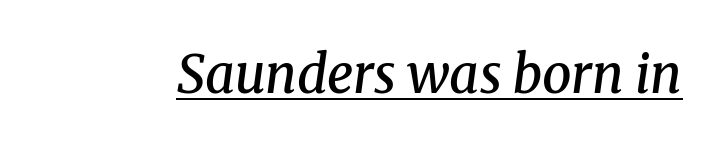
Q: Is the text bold? A: Semi-bold.
Q: Is the text italic (slanted)? A: Yes, it leans right by about 8 degrees.
Q: Is the typeface a serif or a sans-serif typeface? A: Serif.
Q: Is the text underlined? A: Yes.
Q: Is the spacing between letters normal or unusually wide? A: Normal.
Q: Width (condensed, normal, or wide)? A: Normal.
Q: Stroke contrast? A: Medium.
Q: x-height? A: Medium.
Q: Monospaced? A: No.
